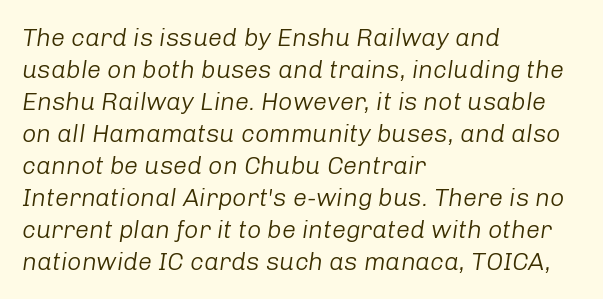
{"italic": "yes", "lean": "right", "slant_degrees": 8, "bold": "no", "underline": "no", "align": "left", "line_spacing": "normal", "line_spacing_ratio": 1.28, "letter_spacing": "normal", "letter_spacing_em": 0.0, "glyph_px": 25}
